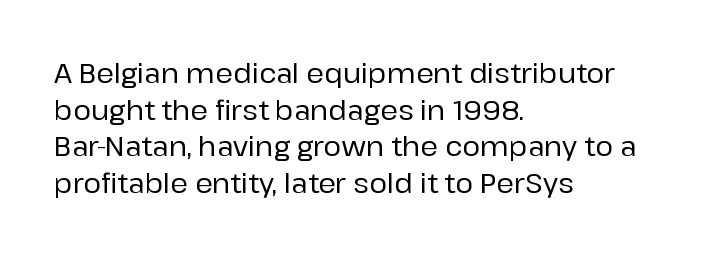
Alignment: flush left. The lettering stays uniformly vertical, giving the passage a roman look. The block of text has a typical density, with ordinary space between rows. Beneath every word, the page is bare. Compared with typical body copy, the letter spacing here is the same.
